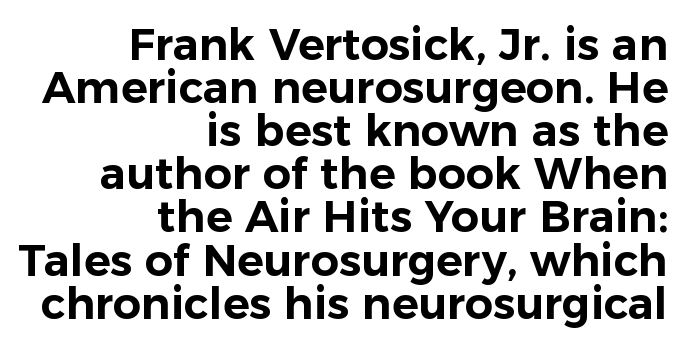
The image shows 44 px sans-serif type, upright; set right-aligned, tight line spacing (0.98x), normal letter spacing, not underlined; low stroke contrast and a medium x-height.
